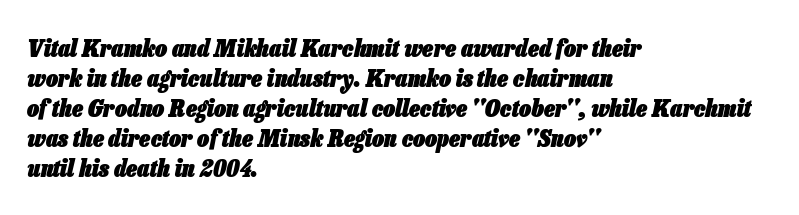
Q: Is the text bold? A: Yes.
Q: Is the text italic (slanted)? A: Yes, it leans right by about 13 degrees.
Q: Is the text underlined? A: No.
Q: How is the paragraph aligned? A: Left-aligned.
Q: Is the spacing between letters normal or unusually wide? A: Normal.
Q: Is the spacing between lines tight, normal or loose? A: Normal.
